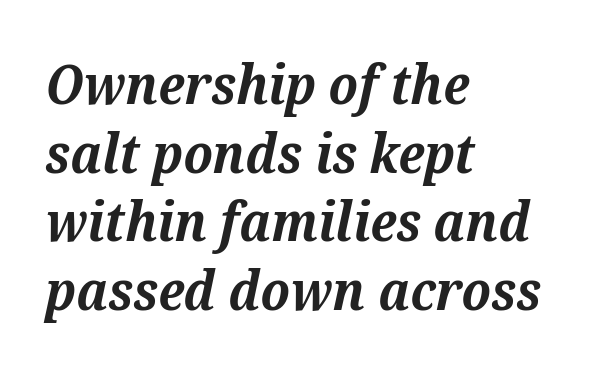
Q: Is the text bold? A: Yes.
Q: Is the text italic (slanted)? A: Yes, it leans right by about 12 degrees.
Q: Is the typeface a serif or a sans-serif typeface? A: Serif.
Q: Is the text underlined? A: No.
Q: How is the paragraph aligned? A: Left-aligned.
Q: Is the spacing between letters normal or unusually wide? A: Normal.
Q: Is the spacing between lines tight, normal or loose? A: Normal.
Q: Width (condensed, normal, or wide)? A: Normal.
Q: Stroke contrast? A: Medium.
Q: x-height? A: Medium.
Q: Monospaced? A: No.
